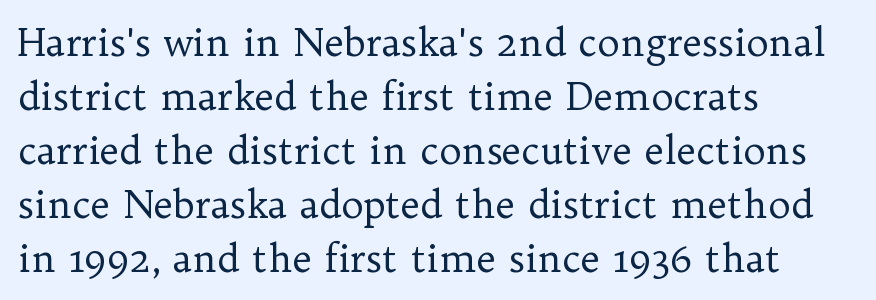
Q: Is the text bold? A: No.
Q: Is the text italic (slanted)? A: No, it is upright.
Q: Is the typeface a serif or a sans-serif typeface? A: Serif.
Q: Is the text underlined? A: No.
Q: How is the paragraph aligned? A: Left-aligned.
Q: Is the spacing between letters normal or unusually wide? A: Normal.
Q: Is the spacing between lines tight, normal or loose? A: Normal.
Q: Width (condensed, normal, or wide)? A: Normal.
Q: Stroke contrast? A: Low.
Q: x-height? A: Medium.
Q: Monospaced? A: No.
